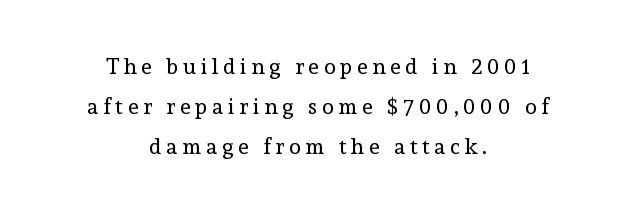
Q: Is the text bold? A: No.
Q: Is the text italic (slanted)? A: No, it is upright.
Q: Is the text underlined? A: No.
Q: How is the paragraph aligned? A: Centered.
Q: Is the spacing between letters normal or unusually wide? A: Unusually wide.
